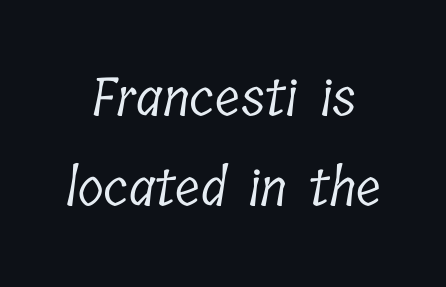
The image shows 53 px light, condensed serif type; set normal line spacing (1.7x), normal letter spacing, not underlined; low stroke contrast and a medium x-height.
